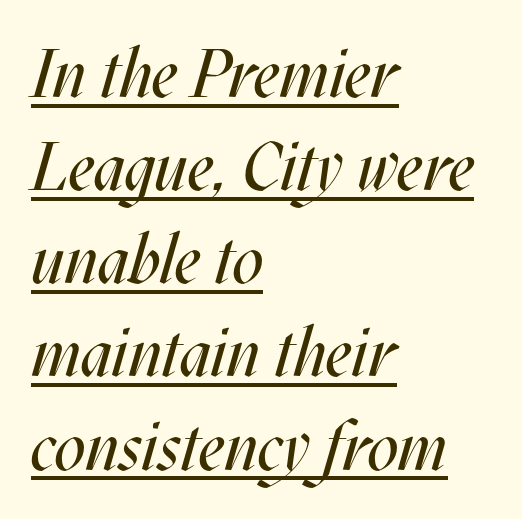
Leading matches the norm, producing a regular column. A typesetter would call this proportional, since set widths differ per character. No extra ink here — the face is not bold. Italic: yes, the glyphs are oblique.
